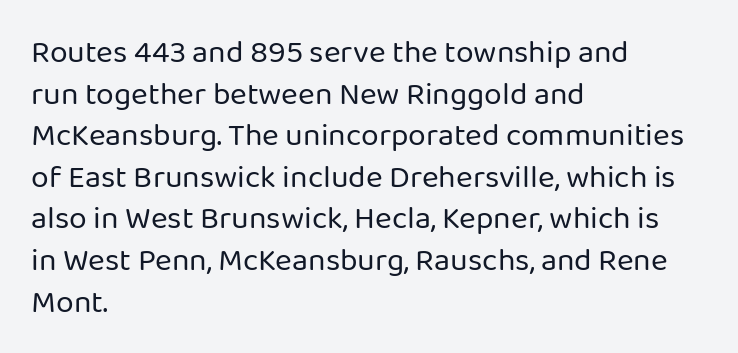
Look at the bottom of the vertical strokes: they stop flat, with no serifs. Proportional: the letters do not fall into vertical columns. Bare-footed words on every line. The lines in this sample share a left origin and differ only in where they stop. Weight: regular or lighter. This is roman type, the default non-slanted kind.
